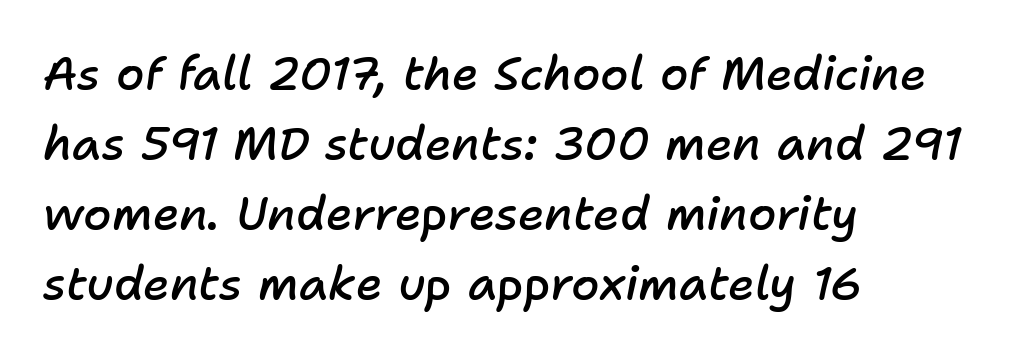
The image shows 46 px semibold type, italic (leaning right); set left-aligned, normal line spacing (1.52x), normal letter spacing, not underlined; low stroke contrast and a medium x-height.
